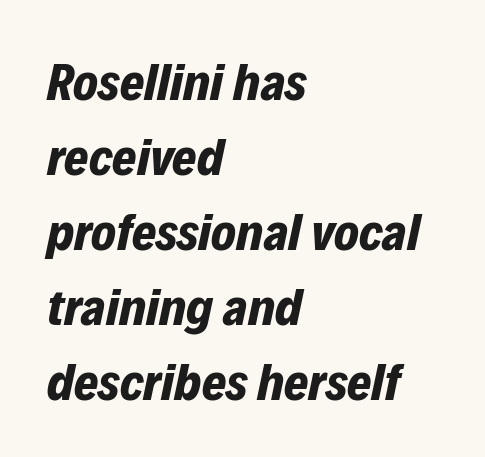
{"italic": "yes", "lean": "right", "slant_degrees": 12, "bold": "yes", "weight": "bold", "width": "normal", "stroke_contrast": "low", "x_height": "medium", "monospaced": "no", "underline": "no", "align": "left", "line_spacing": "normal", "line_spacing_ratio": 1.44, "letter_spacing": "normal", "letter_spacing_em": 0.0, "glyph_px": 52}
